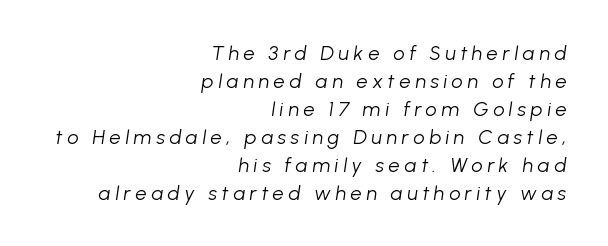
{"italic": "yes", "lean": "right", "slant_degrees": 8, "bold": "no", "underline": "no", "align": "right", "line_spacing": "normal", "line_spacing_ratio": 1.4, "letter_spacing": "wide", "letter_spacing_em": 0.23, "glyph_px": 20}
